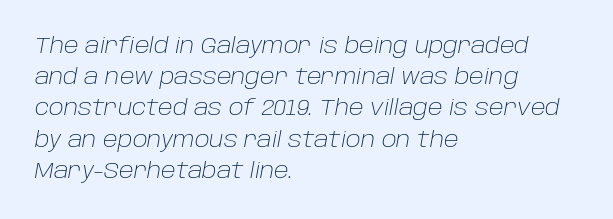
Q: Is the text bold? A: No.
Q: Is the text italic (slanted)? A: Yes, it leans right by about 10 degrees.
Q: Is the text underlined? A: No.
Q: How is the paragraph aligned? A: Left-aligned.
Q: Is the spacing between letters normal or unusually wide? A: Normal.
Q: Is the spacing between lines tight, normal or loose? A: Normal.
